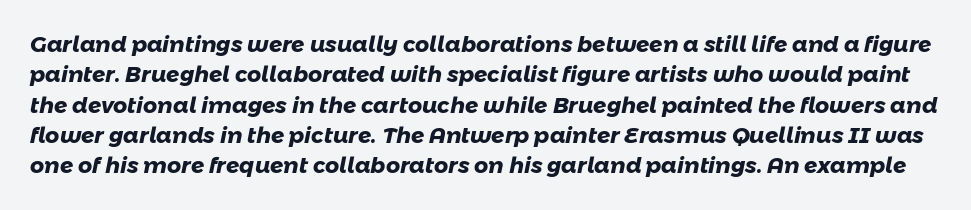
Is the type bold? Yes — the strokes are clearly thick and heavy. The lines sit at an ordinary, default distance from one another. Just letters on the line, the space beneath them empty. Observe the ordinary spacing: letters are neighbours, not strangers.
